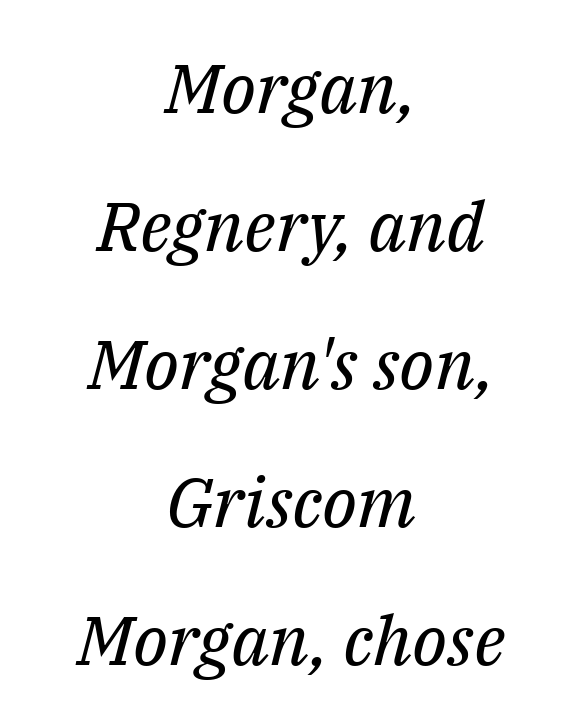
Here the designer chose a conventional face with non-uniform glyph widths. The rendering shows small feet on the letterforms — a serif design. No extra ink here — the face is not bold. Every character sits at an angle, as italics do.
